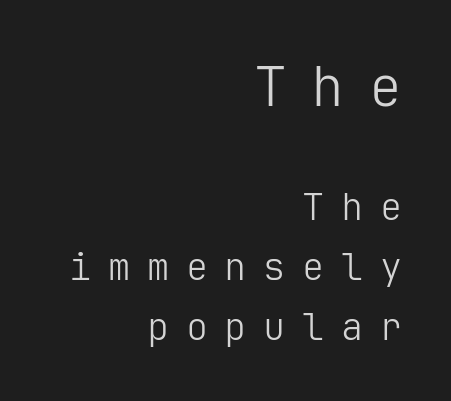
The typeface has the unassuming heft of standard copy or less. Spacing between characters has been opened up far beyond the box default. A student would notice the top passage is typeset larger than what follows. Serifs: no, the terminals of the letterforms are clean. Characters remain perfectly vertical along every line.
